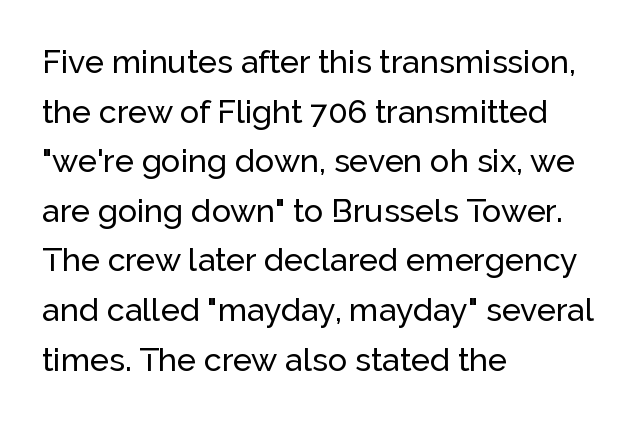
{"serif": "no", "italic": "no", "width": "normal", "stroke_contrast": "low", "x_height": "medium", "monospaced": "no", "underline": "no", "align": "left", "line_spacing": "normal", "line_spacing_ratio": 1.55, "letter_spacing": "normal", "letter_spacing_em": 0.0, "glyph_px": 32}
